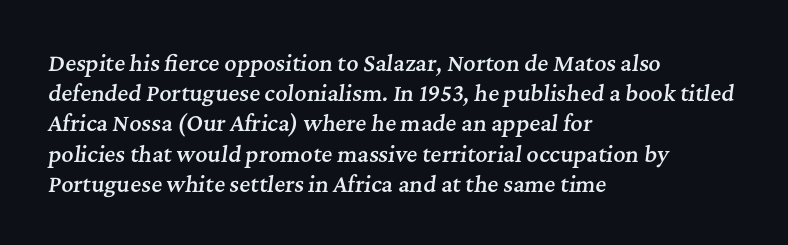
Q: Is the text bold? A: Semi-bold.
Q: Is the text italic (slanted)? A: Yes, it leans right by about 7 degrees.
Q: Is the text underlined? A: No.
Q: How is the paragraph aligned? A: Left-aligned.
Q: Is the spacing between letters normal or unusually wide? A: Normal.
Q: Is the spacing between lines tight, normal or loose? A: Normal.
